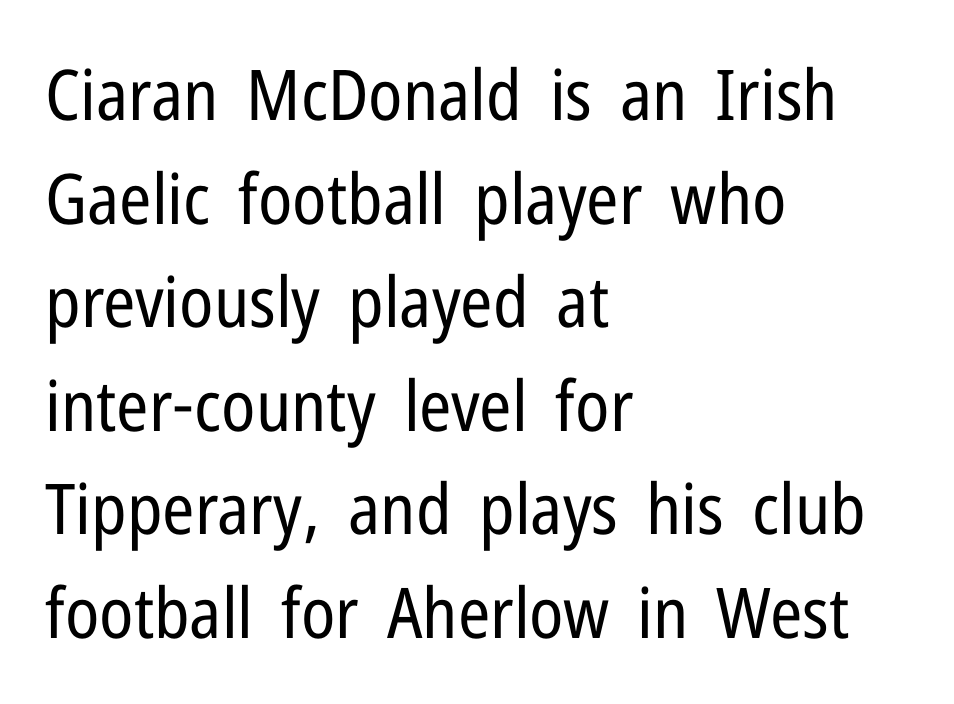
The image shows 70 px regular-weight, condensed sans-serif type, upright; set left-aligned, normal line spacing (1.48x), normal letter spacing, not underlined; low stroke contrast and a medium x-height.
